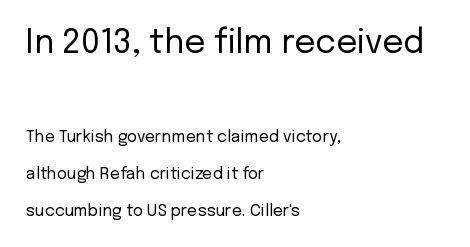
Style check: upright. Spacing verdict: proportional, widths tailored to each character. Here the first block reads like a headline and the second like body copy. Typographically, this falls in the sans-serif category.
